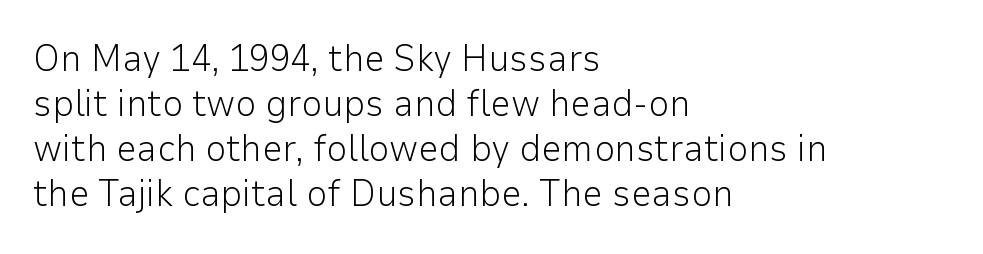
Q: Is the text bold? A: No.
Q: Is the text italic (slanted)? A: No, it is upright.
Q: Is the typeface a serif or a sans-serif typeface? A: Sans-serif.
Q: Is the text underlined? A: No.
Q: How is the paragraph aligned? A: Left-aligned.
Q: Is the spacing between letters normal or unusually wide? A: Normal.
Q: Width (condensed, normal, or wide)? A: Normal.
Q: Stroke contrast? A: Low.
Q: x-height? A: Medium.
Q: Monospaced? A: No.
